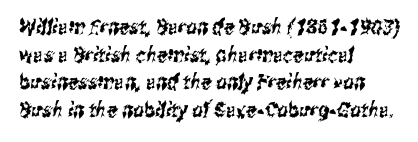
Q: Is the text underlined? A: No.
Q: How is the paragraph aligned? A: Left-aligned.
Q: Is the spacing between letters normal or unusually wide? A: Normal.
Q: Is the spacing between lines tight, normal or loose? A: Normal.
